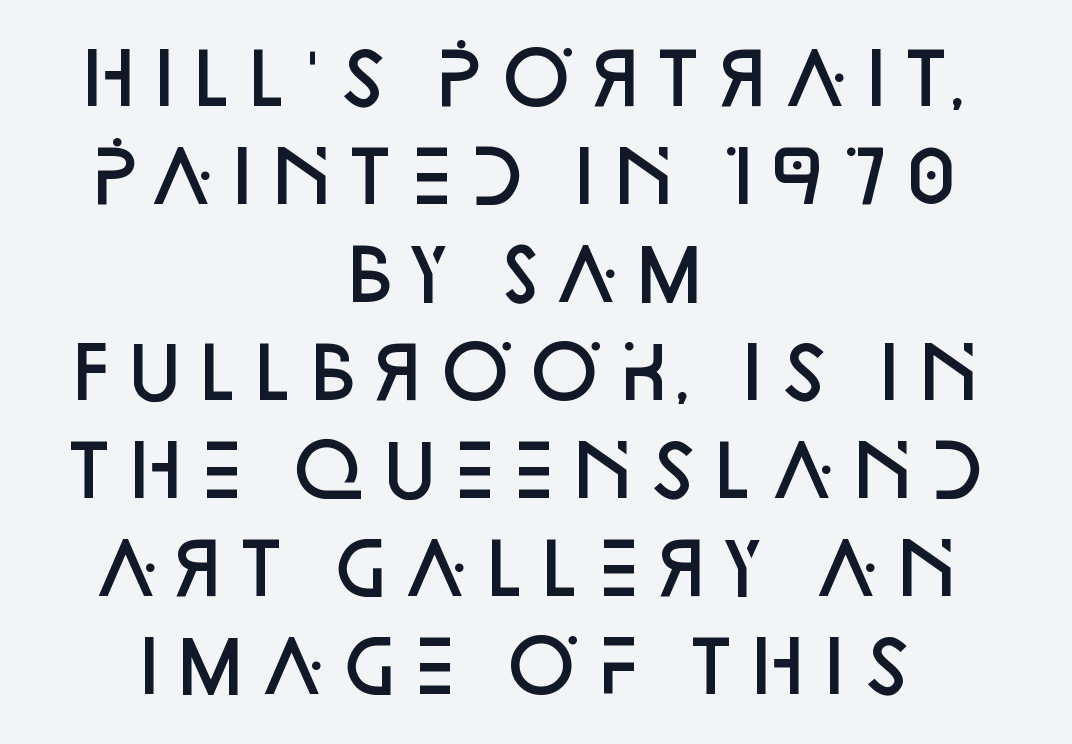
Do the characters align in a grid? No, the font is proportional. A semibold gives these letters moderate extra thickness, short of bold. Compared with typical paragraphs, the rows here are spaced about the same. No feet cap the strokes, marking this as sans-serif type. The line texture is even and compact thanks to regular tracking. The letters stand straight up with perfectly vertical stems.
